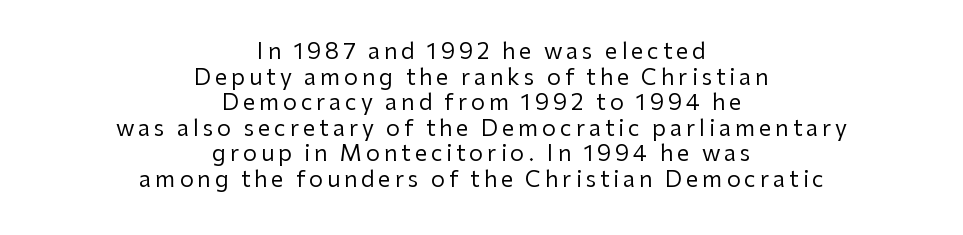
Q: Is the text bold? A: No.
Q: Is the text italic (slanted)? A: No, it is upright.
Q: Is the text underlined? A: No.
Q: How is the paragraph aligned? A: Centered.
